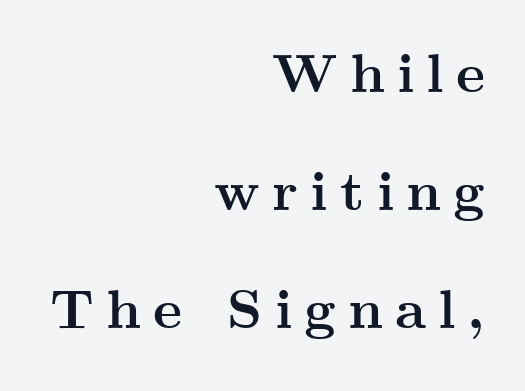
Typographic density is high because the face is bold. You can tell from the footed stems that serif type was used. Right-aligned paragraph, ragged on the left. Quick note: underline off. The vertical gap from one line to the next is large.
